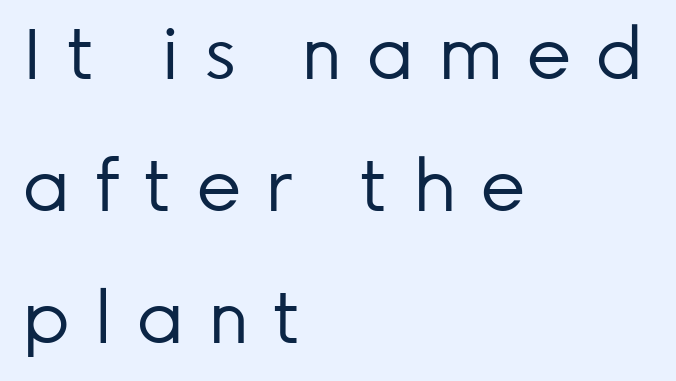
{"serif": "no", "italic": "no", "bold": "no", "weight": "regular", "width": "normal", "stroke_contrast": "low", "x_height": "medium", "monospaced": "no", "underline": "no", "align": "left", "line_spacing_ratio": 1.86, "letter_spacing": "wide", "letter_spacing_em": 0.33, "glyph_px": 71}
